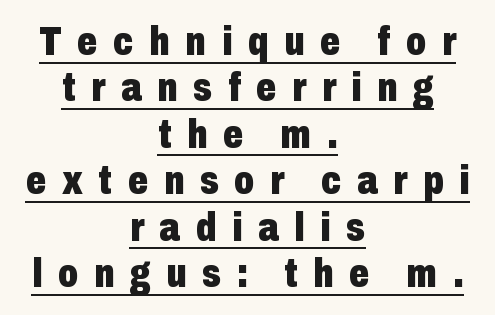
Q: Is the text bold? A: Yes.
Q: Is the text italic (slanted)? A: No, it is upright.
Q: Is the typeface a serif or a sans-serif typeface? A: Sans-serif.
Q: Is the text underlined? A: Yes.
Q: How is the paragraph aligned? A: Centered.
Q: Is the spacing between letters normal or unusually wide? A: Unusually wide.
Q: Width (condensed, normal, or wide)? A: Condensed.
Q: Stroke contrast? A: Low.
Q: x-height? A: Medium.
Q: Monospaced? A: No.
